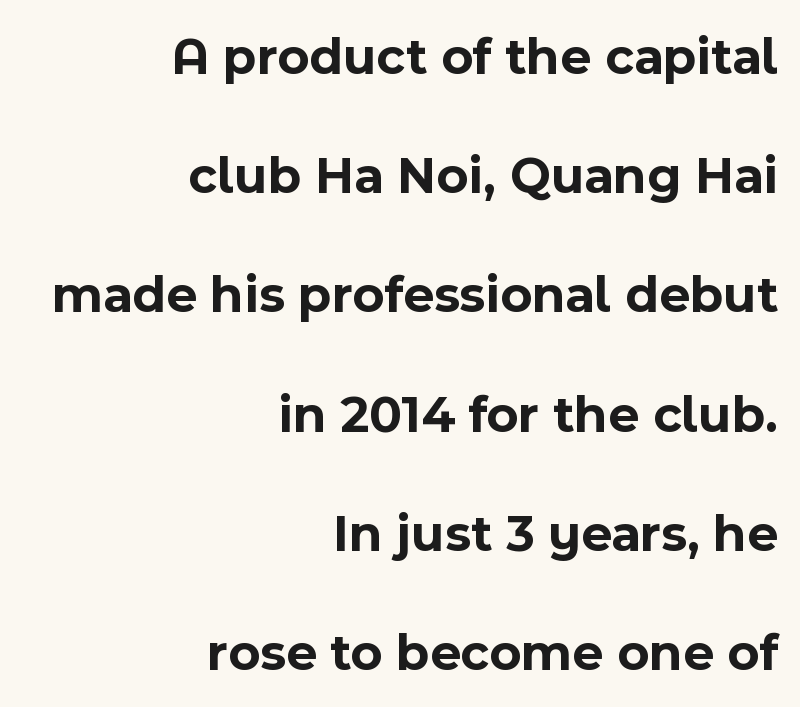
{"serif": "no", "italic": "no", "bold": "yes", "weight": "bold", "width": "normal", "x_height": "medium", "monospaced": "no", "underline": "no", "align": "right", "line_spacing": "loose", "line_spacing_ratio": 2.25, "letter_spacing": "normal", "letter_spacing_em": 0.0, "glyph_px": 53}
